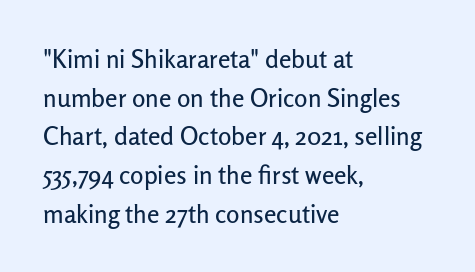
Q: Is the text italic (slanted)? A: No, it is upright.
Q: Is the text underlined? A: No.
Q: How is the paragraph aligned? A: Left-aligned.
Q: Is the spacing between letters normal or unusually wide? A: Normal.
Q: Is the spacing between lines tight, normal or loose? A: Normal.
